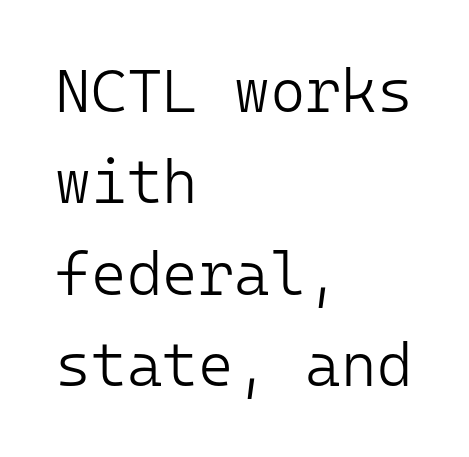
Q: Is the text bold? A: No.
Q: Is the text italic (slanted)? A: No, it is upright.
Q: Is the typeface a serif or a sans-serif typeface? A: Sans-serif.
Q: Is the text underlined? A: No.
Q: How is the paragraph aligned? A: Left-aligned.
Q: Is the spacing between letters normal or unusually wide? A: Normal.
Q: Is the spacing between lines tight, normal or loose? A: Normal.
Q: Width (condensed, normal, or wide)? A: Normal.
Q: Stroke contrast? A: Low.
Q: x-height? A: Medium.
Q: Monospaced? A: Yes.
